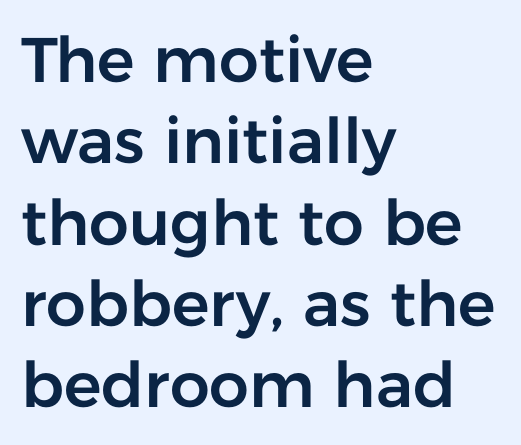
{"serif": "no", "italic": "no", "width": "normal", "stroke_contrast": "low", "x_height": "medium", "monospaced": "no", "underline": "no", "align": "left", "line_spacing": "normal", "line_spacing_ratio": 1.29, "letter_spacing": "normal", "letter_spacing_em": 0.0, "glyph_px": 63}
